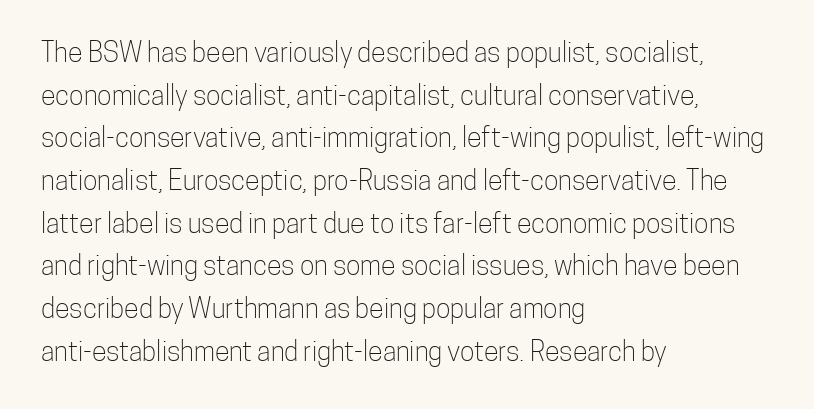
The image shows 27 px text type, upright; set left-aligned, normal line spacing (1.58x), normal letter spacing, not underlined.
